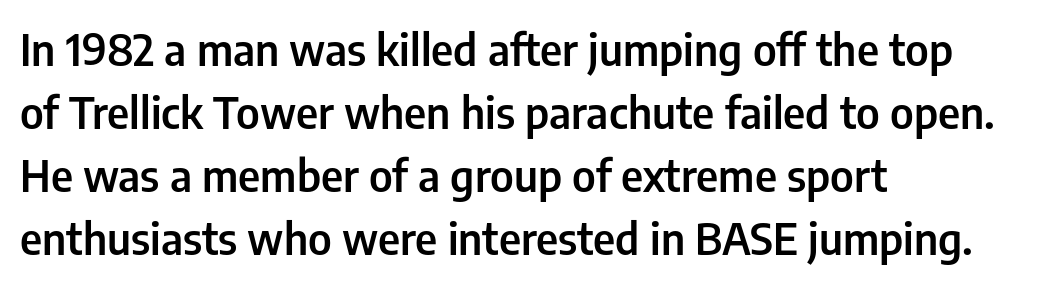
The image shows 44 px semibold, condensed sans-serif type, upright; set left-aligned, normal line spacing (1.43x), normal letter spacing, not underlined; low stroke contrast and a medium x-height.
